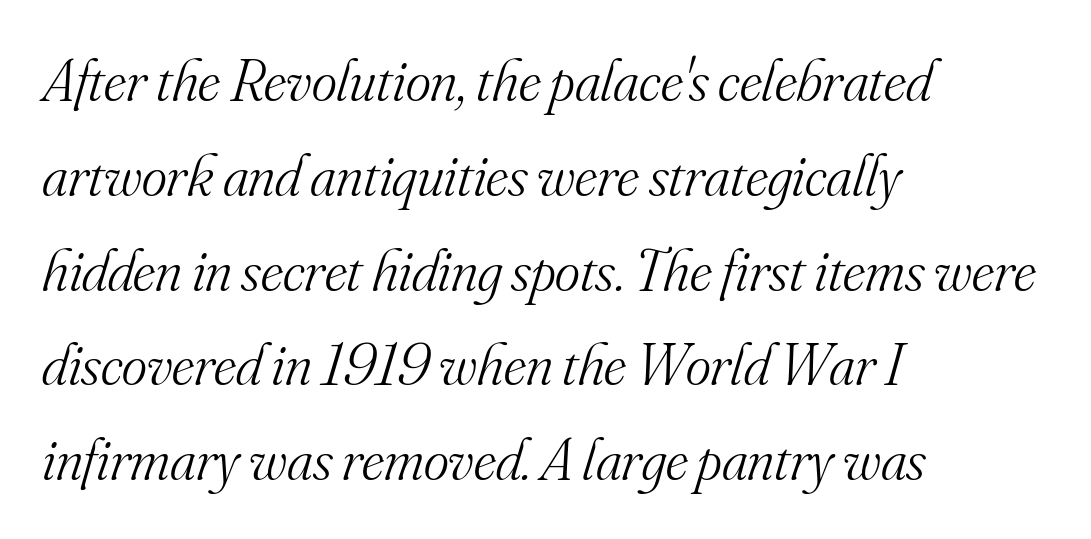
Q: Is the text bold? A: No.
Q: Is the text italic (slanted)? A: Yes, it leans right by about 16 degrees.
Q: Is the typeface a serif or a sans-serif typeface? A: Serif.
Q: Is the text underlined? A: No.
Q: How is the paragraph aligned? A: Left-aligned.
Q: Is the spacing between letters normal or unusually wide? A: Normal.
Q: Is the spacing between lines tight, normal or loose? A: Normal.
Q: Width (condensed, normal, or wide)? A: Normal.
Q: Stroke contrast? A: Medium.
Q: x-height? A: Small.
Q: Monospaced? A: No.
